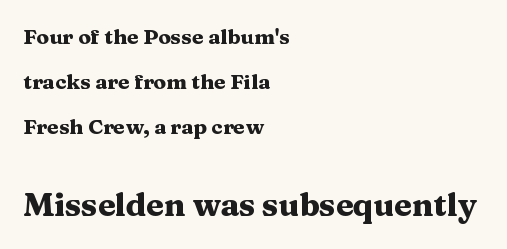
{"serif": "yes", "italic": "no", "bold": "yes", "weight": "heavy", "width": "wide", "stroke_contrast": "medium", "x_height": "medium", "monospaced": "no", "underline": "no", "align": "left", "line_spacing": "loose", "line_spacing_ratio": 2.15, "letter_spacing": "normal", "letter_spacing_em": 0.0, "larger_block": "second", "size_ratio": 1.52, "glyph_px": 32}
